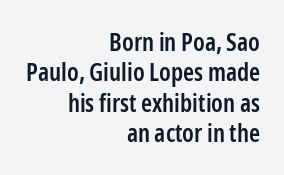
{"italic": "no", "bold": "semi", "underline": "no", "align": "right", "line_spacing_ratio": 1.22, "letter_spacing": "normal", "letter_spacing_em": 0.0, "glyph_px": 25}
